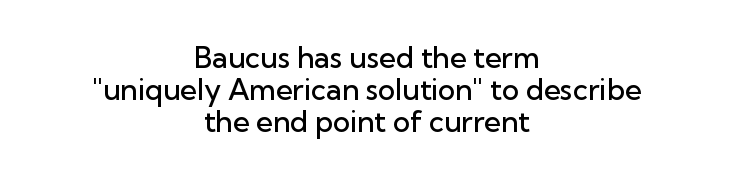
Visually the block forms a symmetrical silhouette, jagged on both flanks. Weight check: semibold — heavier than regular, not quite bold. Here the designer chose a conventional face with non-uniform glyph widths. This block would grow much taller if given ordinary leading; it's compressed now. The designer went with a sans here, leaving each stem footless. Just letters on the line, the space beneath them empty.
